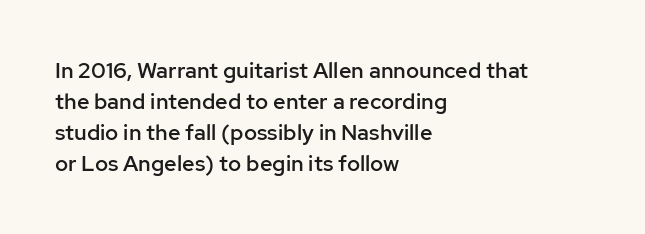
{"italic": "no", "bold": "semi", "underline": "no", "align": "left", "line_spacing": "normal", "line_spacing_ratio": 1.41, "letter_spacing": "normal", "letter_spacing_em": 0.0, "glyph_px": 22}
